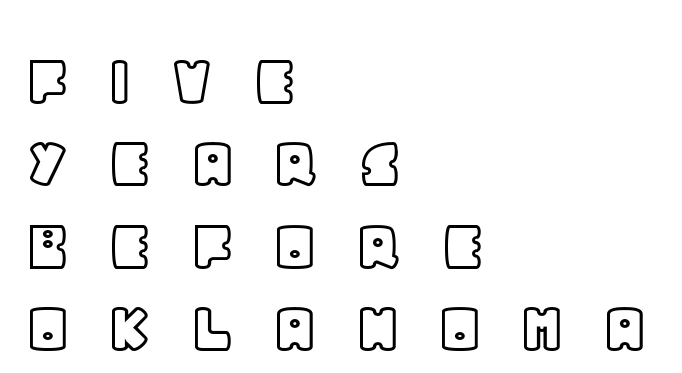
The image shows 77 px text type, upright; set left-aligned, tight line spacing (1.07x), unusually wide letter spacing (+0.45 em), not underlined; a large x-height.
